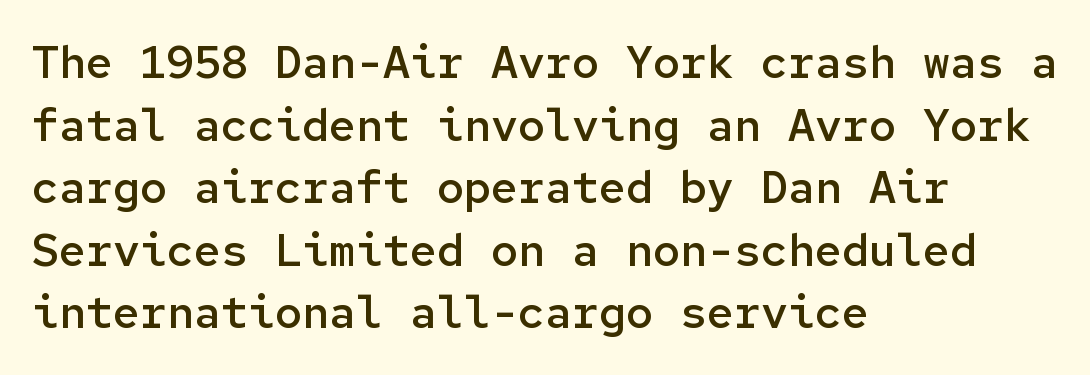
Q: Is the text bold? A: Semi-bold.
Q: Is the text italic (slanted)? A: No, it is upright.
Q: Is the typeface a serif or a sans-serif typeface? A: Sans-serif.
Q: Is the text underlined? A: No.
Q: How is the paragraph aligned? A: Left-aligned.
Q: Is the spacing between letters normal or unusually wide? A: Normal.
Q: Is the spacing between lines tight, normal or loose? A: Normal.
Q: Width (condensed, normal, or wide)? A: Normal.
Q: Stroke contrast? A: Low.
Q: x-height? A: Medium.
Q: Monospaced? A: Yes.
